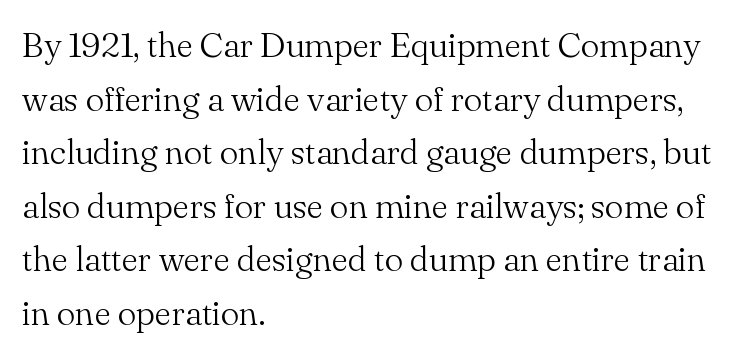
The image shows 35 px light serif type, upright; set left-aligned, normal line spacing (1.53x), normal letter spacing, not underlined; medium stroke contrast and a small x-height.
